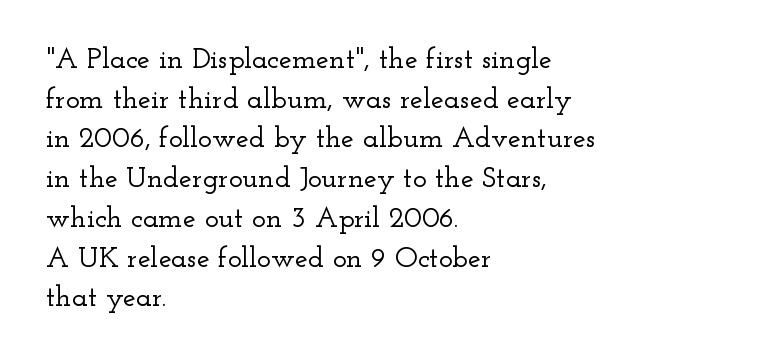
One glance says typical: line gaps are just what's usual. Observe the ordinary spacing: letters are neighbours, not strangers. Proportional: the letters do not fall into vertical columns. Note: serifs present on the glyphs. The string is rendered with underlining switched off.
